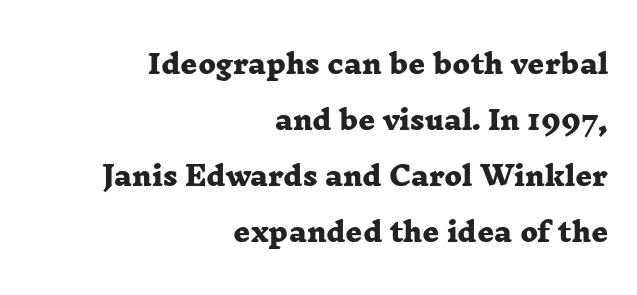
Q: Is the text bold? A: Yes.
Q: Is the text underlined? A: No.
Q: How is the paragraph aligned? A: Right-aligned.
Q: Is the spacing between letters normal or unusually wide? A: Normal.
Q: Is the spacing between lines tight, normal or loose? A: Loose.
